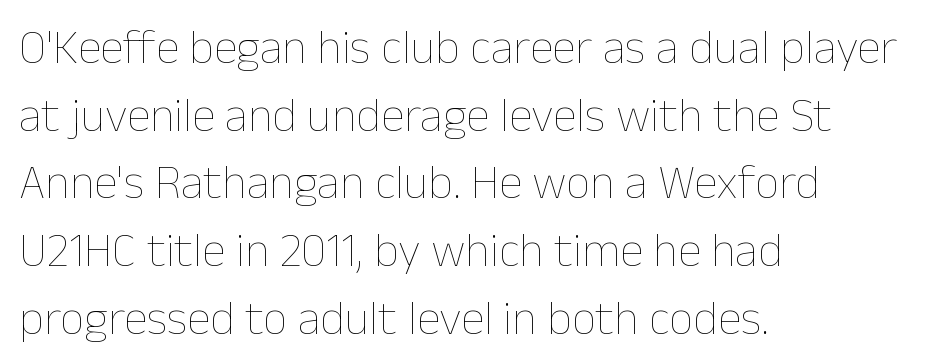
Q: Is the text bold? A: No.
Q: Is the text italic (slanted)? A: No, it is upright.
Q: Is the text underlined? A: No.
Q: How is the paragraph aligned? A: Left-aligned.
Q: Is the spacing between letters normal or unusually wide? A: Normal.
Q: Is the spacing between lines tight, normal or loose? A: Normal.
Q: Width (condensed, normal, or wide)? A: Normal.
Q: Stroke contrast? A: Low.
Q: x-height? A: Medium.
Q: Monospaced? A: No.
